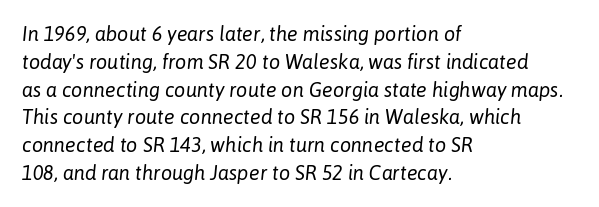
{"italic": "yes", "lean": "right", "slant_degrees": 6, "bold": "no", "underline": "no", "align": "left", "line_spacing": "normal", "line_spacing_ratio": 1.39, "letter_spacing": "normal", "letter_spacing_em": 0.0, "glyph_px": 20}
